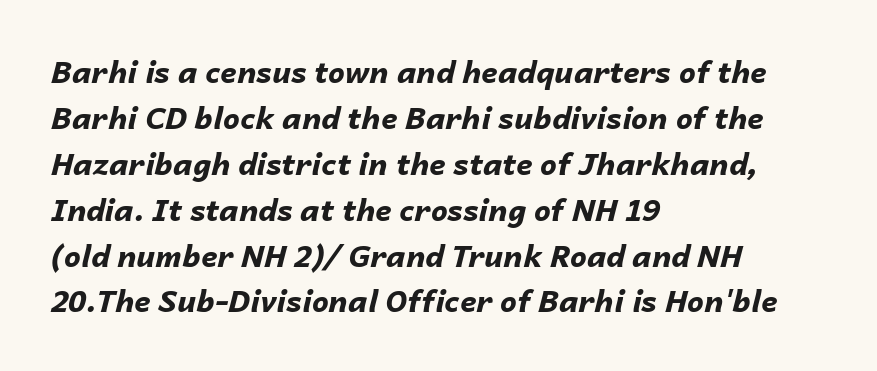
Q: Is the text bold? A: Yes.
Q: Is the text italic (slanted)? A: Yes, it leans right by about 14 degrees.
Q: Is the text underlined? A: No.
Q: How is the paragraph aligned? A: Left-aligned.
Q: Is the spacing between letters normal or unusually wide? A: Normal.
Q: Is the spacing between lines tight, normal or loose? A: Normal.
Q: Width (condensed, normal, or wide)? A: Normal.
Q: Stroke contrast? A: Low.
Q: x-height? A: Medium.
Q: Monospaced? A: No.
